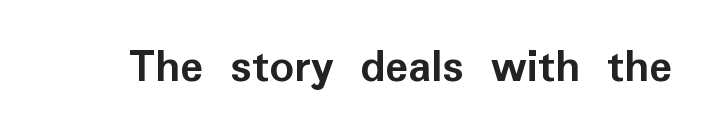
Q: Is the text bold? A: Yes.
Q: Is the text italic (slanted)? A: No, it is upright.
Q: Is the typeface a serif or a sans-serif typeface? A: Sans-serif.
Q: Is the text underlined? A: No.
Q: Is the spacing between letters normal or unusually wide? A: Normal.
Q: Width (condensed, normal, or wide)? A: Normal.
Q: Stroke contrast? A: Low.
Q: x-height? A: Medium.
Q: Monospaced? A: No.
